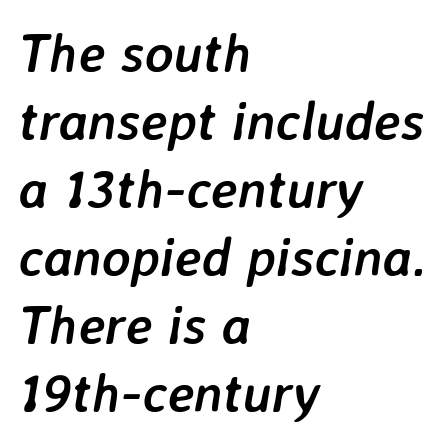
Q: Is the text bold? A: Yes.
Q: Is the text italic (slanted)? A: Yes, it leans right by about 7 degrees.
Q: Is the text underlined? A: No.
Q: How is the paragraph aligned? A: Left-aligned.
Q: Is the spacing between letters normal or unusually wide? A: Normal.
Q: Is the spacing between lines tight, normal or loose? A: Normal.
Q: Width (condensed, normal, or wide)? A: Normal.
Q: Stroke contrast? A: Low.
Q: x-height? A: Medium.
Q: Monospaced? A: No.
